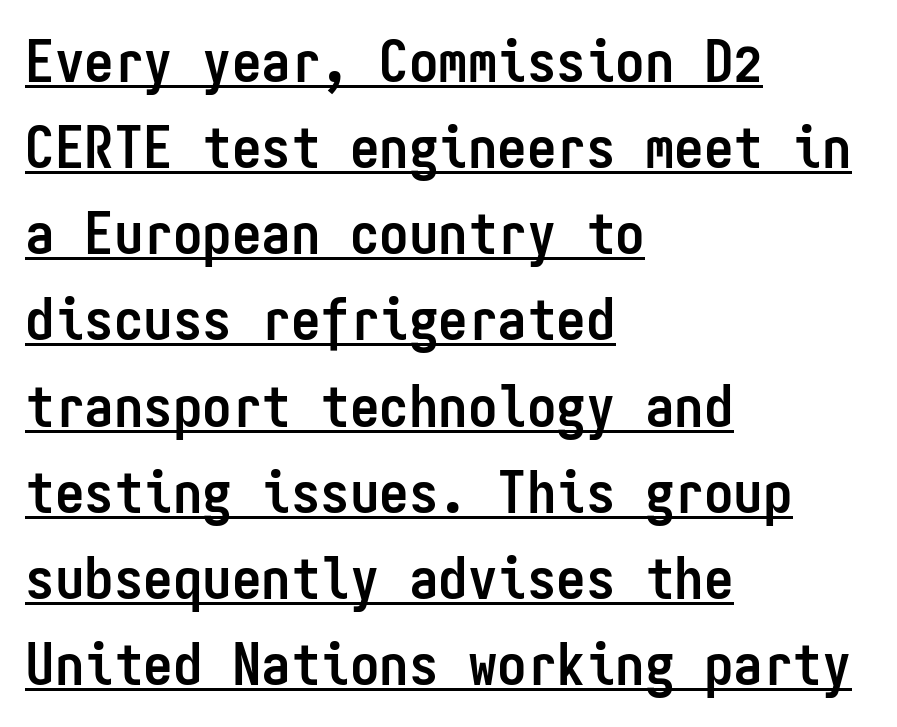
Q: Is the text bold? A: Yes.
Q: Is the text italic (slanted)? A: No, it is upright.
Q: Is the typeface a serif or a sans-serif typeface? A: Sans-serif.
Q: Is the text underlined? A: Yes.
Q: How is the paragraph aligned? A: Left-aligned.
Q: Is the spacing between letters normal or unusually wide? A: Normal.
Q: Is the spacing between lines tight, normal or loose? A: Normal.
Q: Width (condensed, normal, or wide)? A: Condensed.
Q: Stroke contrast? A: Low.
Q: x-height? A: Medium.
Q: Monospaced? A: Yes.
